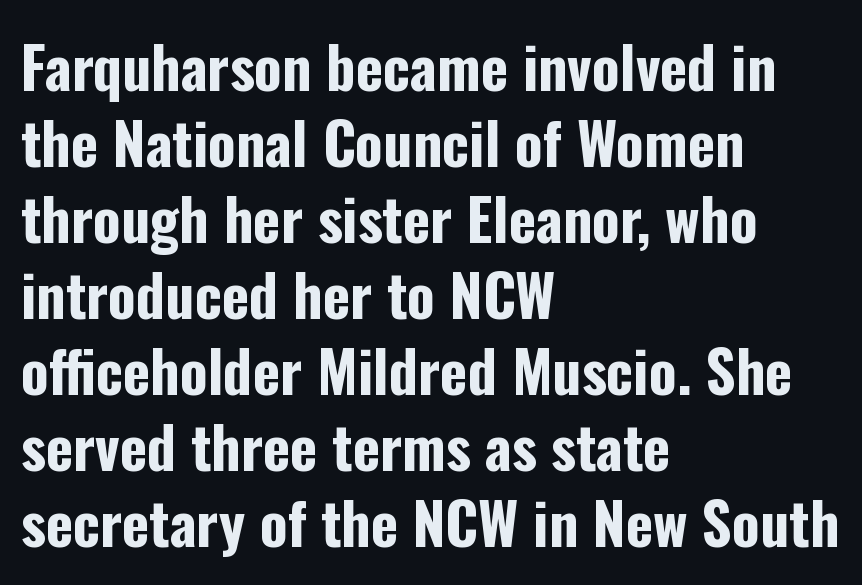
The image shows 58 px bold, condensed sans-serif type, upright; set left-aligned, normal line spacing (1.31x), normal letter spacing, not underlined; low stroke contrast and a medium x-height.
